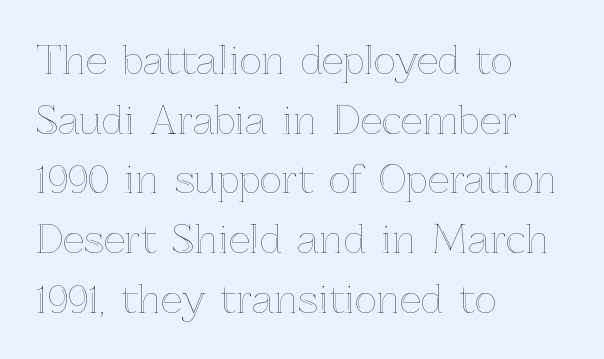
The image shows 38 px text type, upright; set left-aligned, normal line spacing (1.57x), normal letter spacing, not underlined; a medium x-height.
